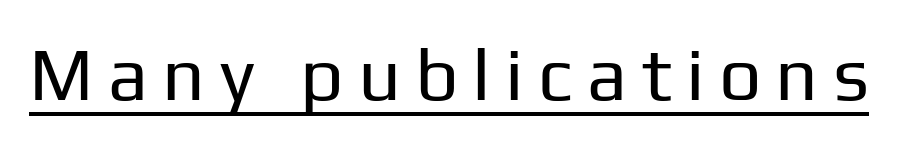
The image shows 75 px regular-weight sans-serif type, upright; set underlined; low stroke contrast and a medium x-height.
